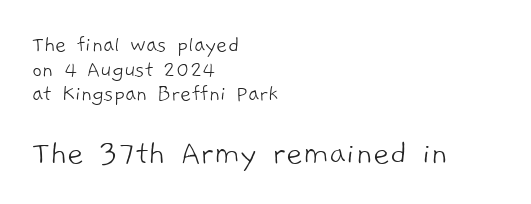
The image shows 36 px light sans-serif type; set left-aligned, tight line spacing (1.03x), normal letter spacing, not underlined; the second (bottom) block is 1.5x larger; low stroke contrast and a medium x-height.
